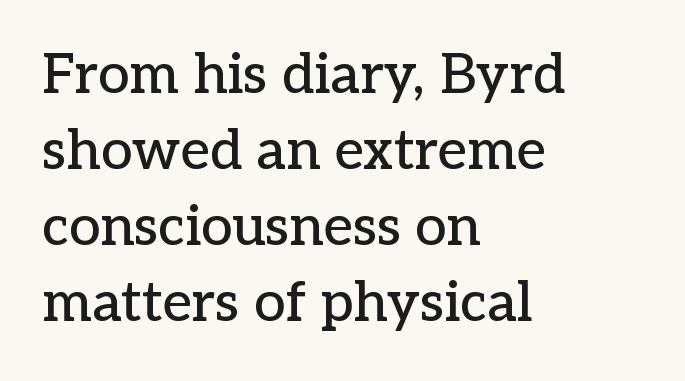
{"serif": "yes", "italic": "no", "width": "normal", "stroke_contrast": "low", "x_height": "medium", "monospaced": "no", "underline": "no", "align": "left", "line_spacing": "normal", "line_spacing_ratio": 1.36, "letter_spacing": "normal", "letter_spacing_em": 0.0, "glyph_px": 56}
